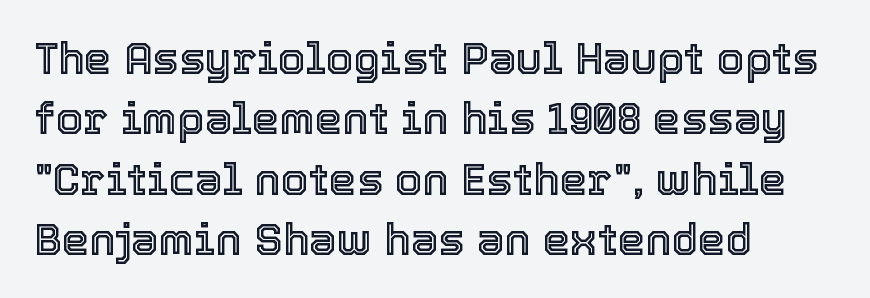
Q: Is the text italic (slanted)? A: No, it is upright.
Q: Is the text underlined? A: No.
Q: How is the paragraph aligned? A: Left-aligned.
Q: Is the spacing between letters normal or unusually wide? A: Normal.
Q: Is the spacing between lines tight, normal or loose? A: Normal.
Q: Width (condensed, normal, or wide)? A: Normal.
Q: x-height? A: Medium.
Q: Monospaced? A: No.
